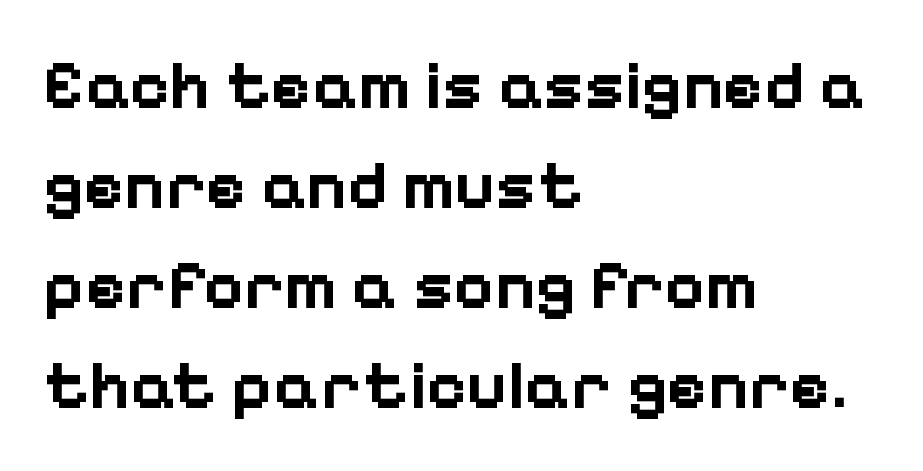
Q: Is the text bold? A: Yes.
Q: Is the text italic (slanted)? A: No, it is upright.
Q: Is the typeface a serif or a sans-serif typeface? A: Sans-serif.
Q: Is the text underlined? A: No.
Q: How is the paragraph aligned? A: Left-aligned.
Q: Is the spacing between letters normal or unusually wide? A: Normal.
Q: Is the spacing between lines tight, normal or loose? A: Normal.
Q: Width (condensed, normal, or wide)? A: Normal.
Q: Stroke contrast? A: Low.
Q: x-height? A: Medium.
Q: Monospaced? A: No.
